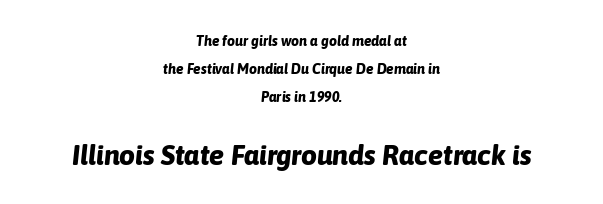
Q: Is the text bold? A: Yes.
Q: Is the text italic (slanted)? A: Yes, it leans right by about 6 degrees.
Q: Is the text underlined? A: No.
Q: How is the paragraph aligned? A: Centered.
Q: Is the spacing between letters normal or unusually wide? A: Normal.
Q: Is the spacing between lines tight, normal or loose? A: Loose.
Q: Which block of text is set in a larger size, the first (top) or the second (bottom)? A: The second (bottom) one.
Q: Width (condensed, normal, or wide)? A: Normal.
Q: Stroke contrast? A: Low.
Q: x-height? A: Medium.
Q: Monospaced? A: No.
